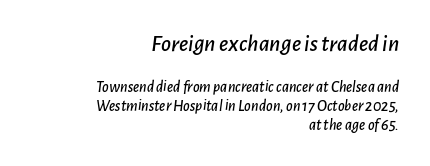
It's the slanting kind of type. Between one letter and the next there's only the usual sliver of space. Look at the glyph heights: the upper group is clearly the bigger setting. Every row of glyphs terminates at an identical x-position on the right. The glyphs are unaccompanied by any horizontal stroke below them.
